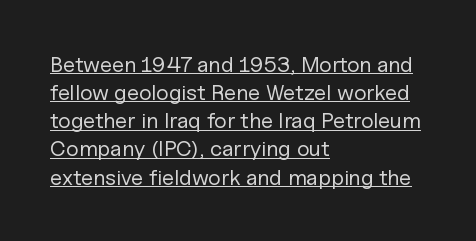
Q: Is the text bold? A: No.
Q: Is the text italic (slanted)? A: No, it is upright.
Q: Is the text underlined? A: Yes.
Q: How is the paragraph aligned? A: Left-aligned.
Q: Is the spacing between letters normal or unusually wide? A: Normal.
Q: Is the spacing between lines tight, normal or loose? A: Normal.
